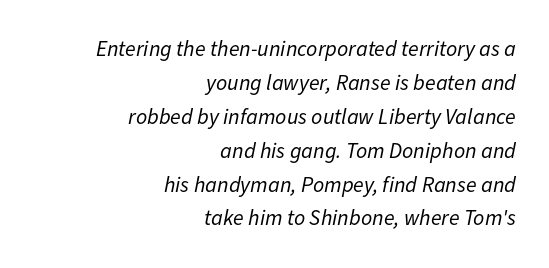
Underlining? Definitely not there. There's an unmistakable incline to the writing here. Counters stay open thanks to moderate or lighter strokes. Letter spacing: default.
